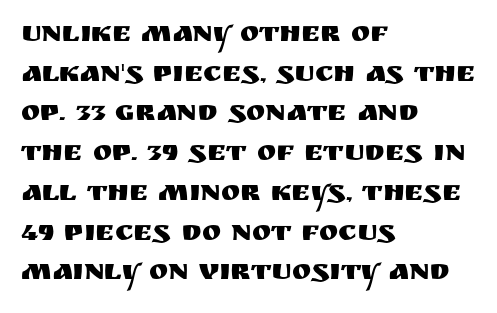
{"serif": "no", "italic": "no", "width": "normal", "stroke_contrast": "medium", "x_height": "large", "monospaced": "no", "underline": "no", "align": "left", "line_spacing": "normal", "line_spacing_ratio": 1.37, "letter_spacing": "normal", "letter_spacing_em": 0.0, "glyph_px": 29}
